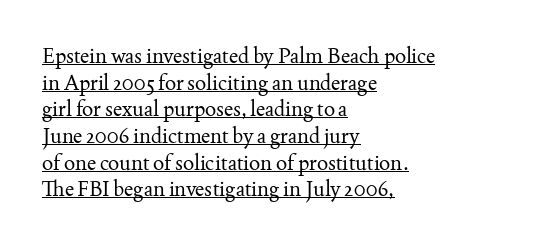
{"italic": "no", "bold": "no", "underline": "yes", "align": "left", "line_spacing": "normal", "line_spacing_ratio": 1.27, "letter_spacing": "normal", "letter_spacing_em": 0.0, "glyph_px": 21}
